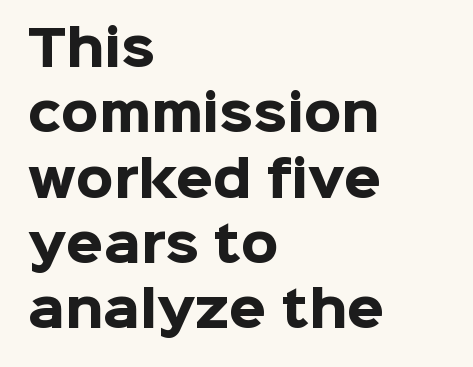
{"serif": "no", "italic": "no", "bold": "yes", "weight": "heavy", "width": "normal", "stroke_contrast": "low", "x_height": "medium", "monospaced": "no", "underline": "no", "align": "left", "line_spacing": "normal", "line_spacing_ratio": 1.36, "letter_spacing": "normal", "letter_spacing_em": 0.0, "glyph_px": 48}
